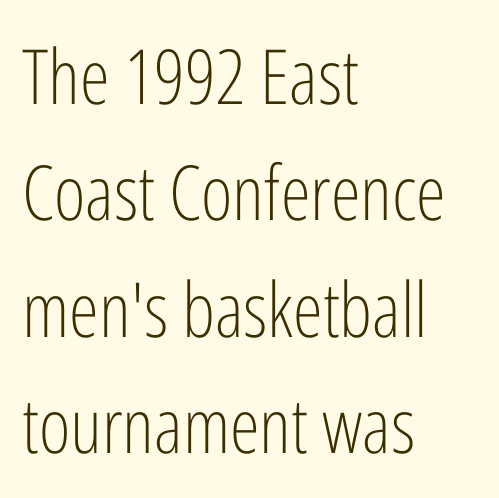
{"serif": "no", "italic": "no", "bold": "no", "weight": "light", "width": "condensed", "stroke_contrast": "low", "x_height": "medium", "monospaced": "no", "underline": "no", "align": "left", "line_spacing": "normal", "line_spacing_ratio": 1.53, "letter_spacing": "normal", "letter_spacing_em": 0.0, "glyph_px": 76}
